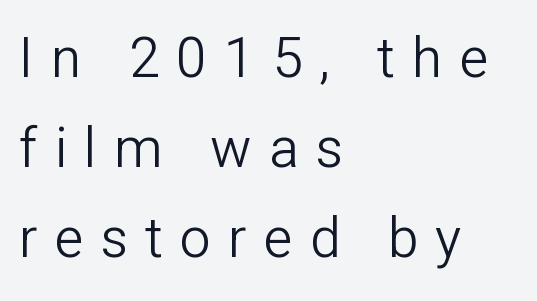
The image shows 55 px light sans-serif type, upright; set left-aligned, normal line spacing (1.64x), unusually wide letter spacing (+0.31 em), not underlined; low stroke contrast and a medium x-height.
